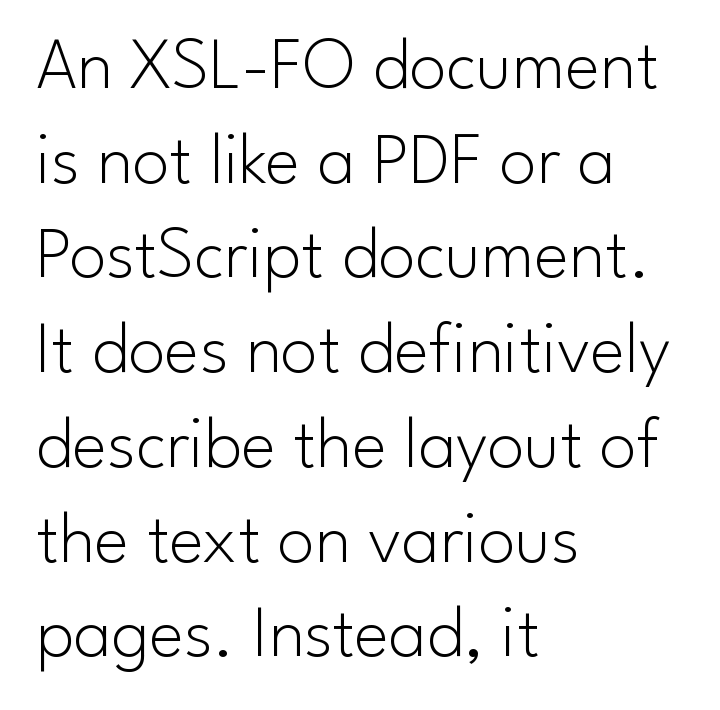
{"serif": "no", "italic": "no", "bold": "no", "weight": "light", "width": "normal", "stroke_contrast": "low", "x_height": "small", "monospaced": "no", "underline": "no", "align": "left", "line_spacing": "normal", "line_spacing_ratio": 1.28, "letter_spacing": "normal", "letter_spacing_em": 0.0, "glyph_px": 74}
